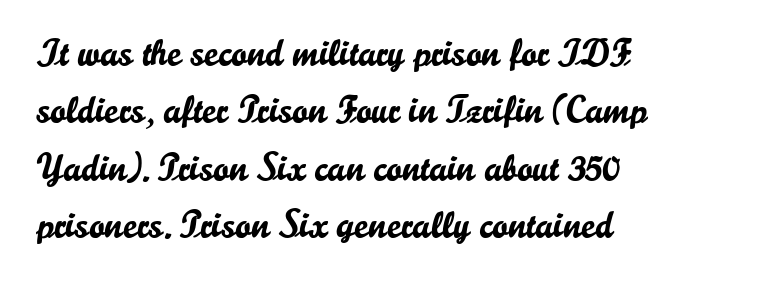
Caption: standard tracking, unaltered. Has an underline been added? It has not. The face used here is a sans, in the tradition of grotesques and geometrics. A typesetter would call this proportional, since set widths differ per character.
